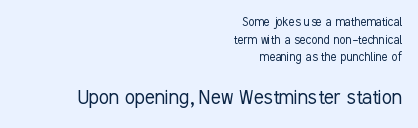
{"italic": "no", "bold": "no", "underline": "no", "align": "right", "line_spacing": "normal", "line_spacing_ratio": 1.26, "letter_spacing": "normal", "letter_spacing_em": 0.0, "larger_block": "second", "size_ratio": 1.64, "glyph_px": 23}
